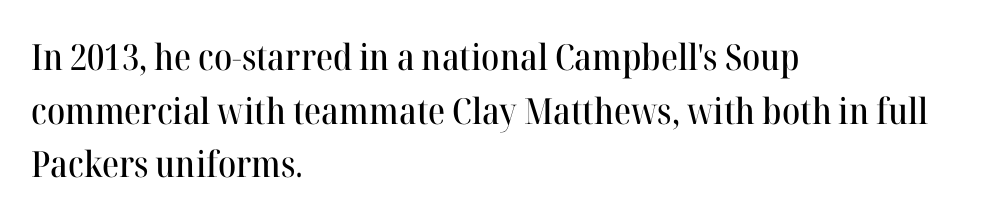
The image shows 36 px serif type, upright; set left-aligned, normal line spacing (1.49x), normal letter spacing, not underlined; high stroke contrast and a medium x-height.
